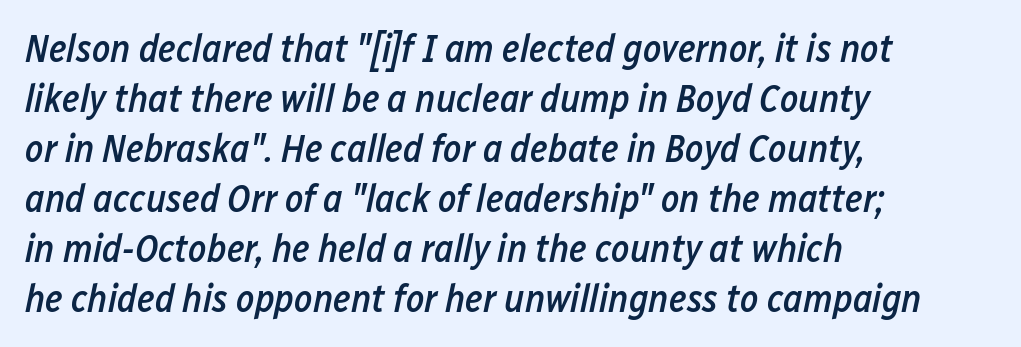
The image shows 39 px semibold, condensed type, italic (leaning right); set left-aligned, normal line spacing (1.28x), normal letter spacing, not underlined; low stroke contrast and a medium x-height.
